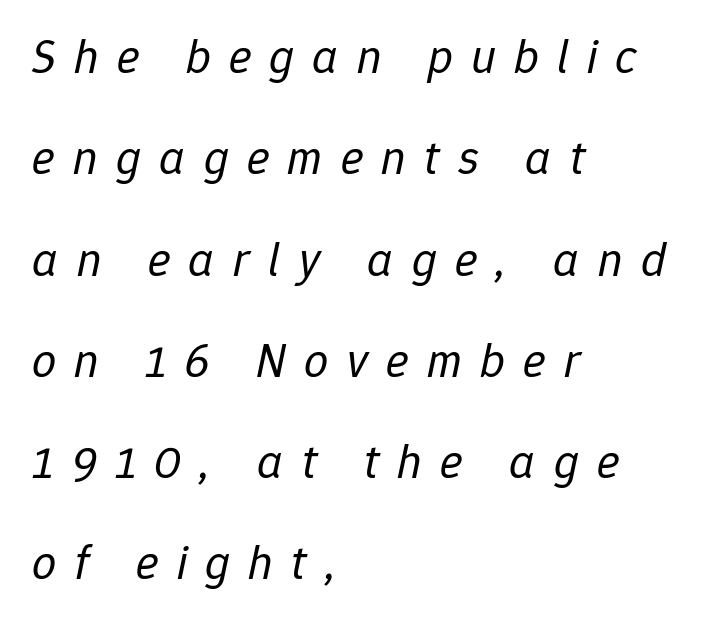
The image shows 48 px regular-weight type, italic (leaning right); set left-aligned, loose line spacing (2.11x), unusually wide letter spacing (+0.38 em), not underlined; low stroke contrast and a medium x-height.
